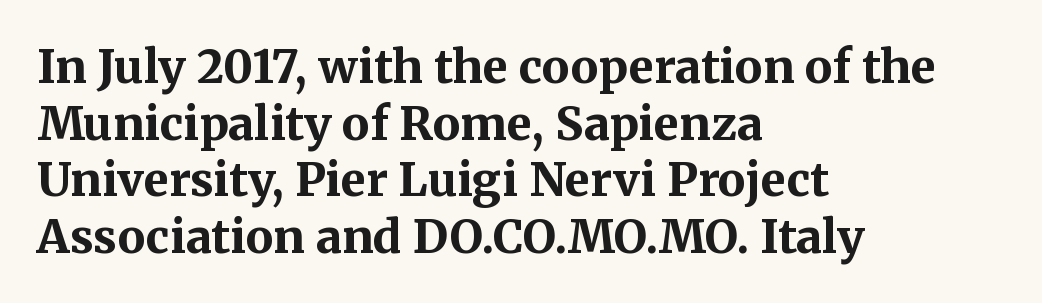
The image shows 46 px bold serif type, upright; set left-aligned, line spacing 1.23x, normal letter spacing, not underlined; medium stroke contrast and a medium x-height.
